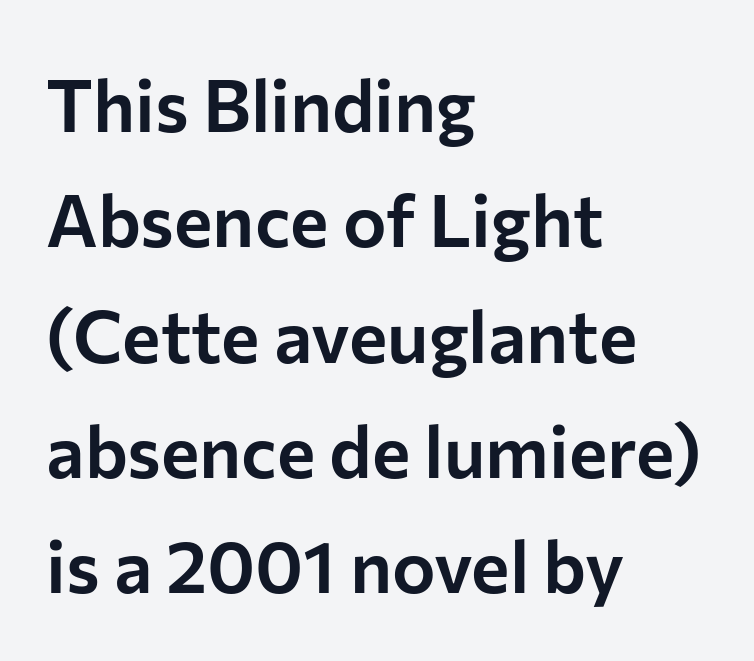
These lines are set flush left with a ragged right edge. Anything drawn beneath the words? Only blank space. Successive baselines arrive at the customary interval. Does the type have serifs? No, each stem ends abruptly.
